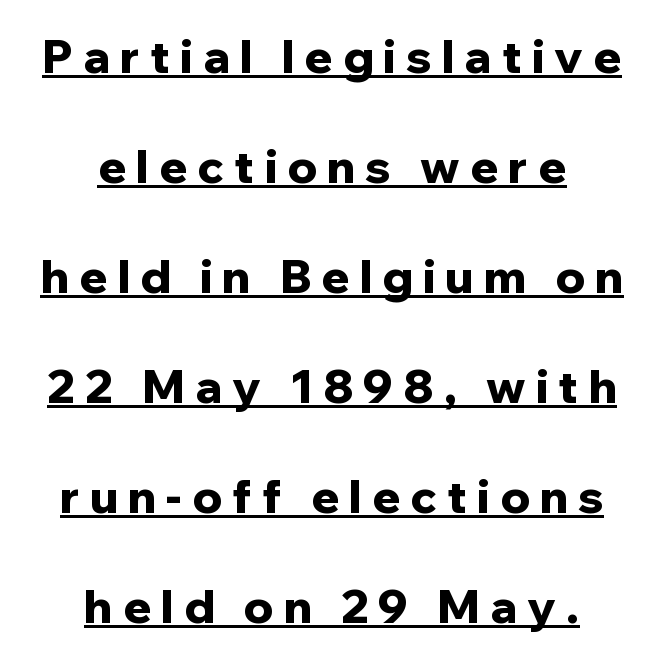
This block would shrink considerably if given ordinary leading; it's expanded now. Does the copy run flush right? No — it is centered line by line. The face used here is proportionally spaced, like ordinary book or web type. Letterform terminals end flat and unadorned throughout the passage.
